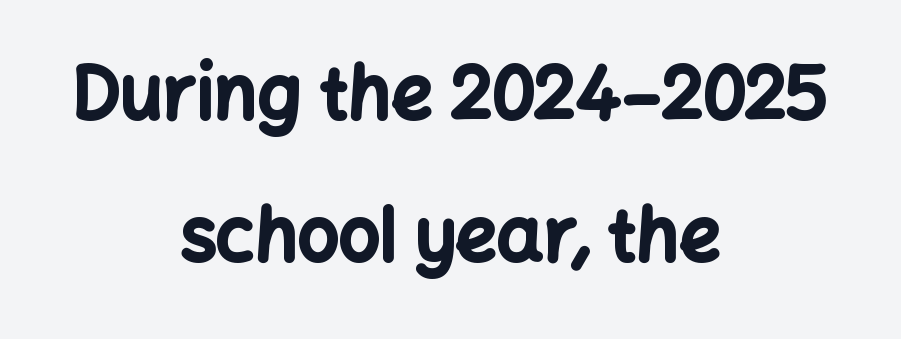
Check the space under the baseline: it is left empty. Leftover space on each line is divided equally before and after the words. Do the characters align in a grid? No, the font is proportional. Classification — sans serif.
